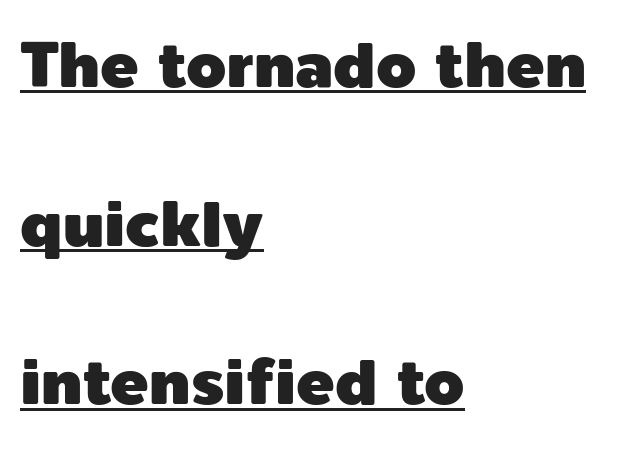
{"serif": "no", "italic": "no", "width": "normal", "x_height": "medium", "monospaced": "no", "underline": "yes", "align": "left", "line_spacing": "loose", "line_spacing_ratio": 2.48, "letter_spacing": "normal", "letter_spacing_em": 0.0, "glyph_px": 64}
